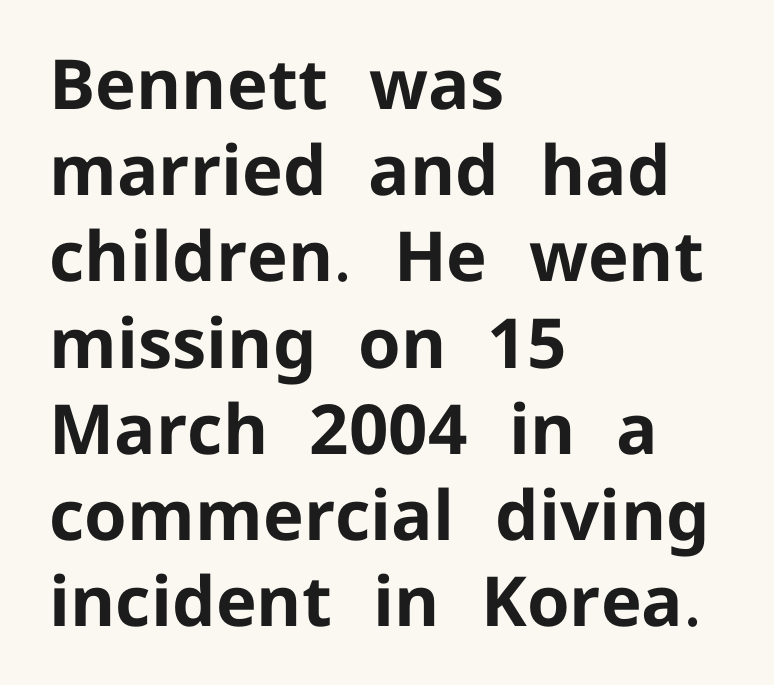
{"serif": "no", "italic": "no", "bold": "yes", "weight": "bold", "width": "normal", "stroke_contrast": "low", "x_height": "medium", "monospaced": "no", "underline": "no", "align": "left", "line_spacing": "normal", "line_spacing_ratio": 1.25, "letter_spacing": "normal", "letter_spacing_em": 0.0, "glyph_px": 69}
